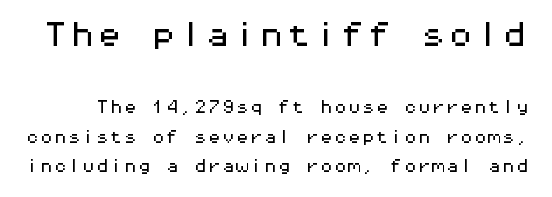
Check the space under the baseline: it is left empty. Caption: upper text group enlarged, lower text group reduced. Does extra space separate the letters? No, they use regular spacing. Rows of type keep a wide berth in the vertical direction. Does the lettering tilt? It doesn't — this is upright.
